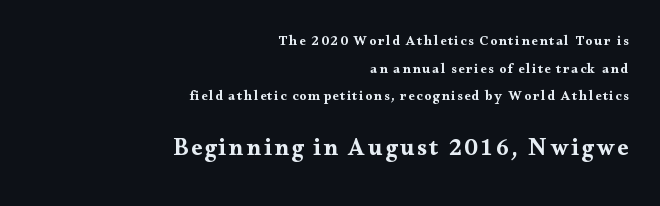
The image shows 24 px bold type, upright; set right-aligned, loose line spacing (1.98x), not underlined; the second (bottom) block is 1.71x larger.
